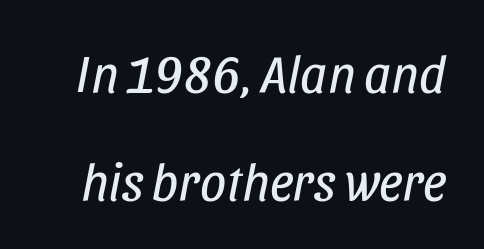
{"italic": "yes", "lean": "right", "slant_degrees": 11, "bold": "no", "weight": "regular", "width": "condensed", "stroke_contrast": "low", "x_height": "large", "monospaced": "no", "underline": "no", "line_spacing": "loose", "line_spacing_ratio": 2.08, "letter_spacing": "normal", "letter_spacing_em": 0.0, "glyph_px": 52}
